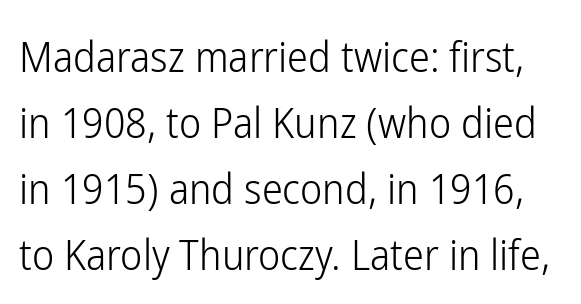
The words here are not underlined. This sample keeps an unexceptional amount of space between lines. The passage shown is typed in a proportional face where columns would drift. Does extra space separate the letters? No, they use regular spacing. Quick note: not italic, upright. Font category for this specimen: sans-serif.
